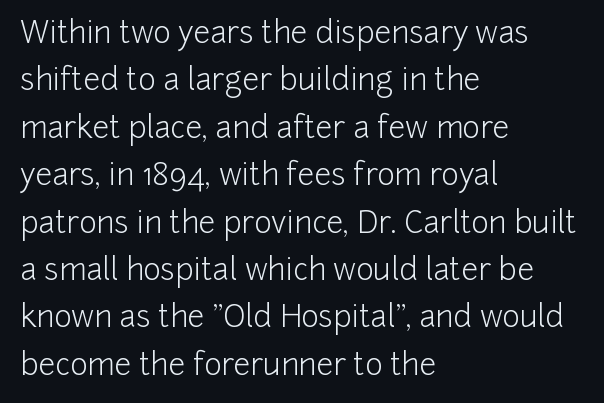
Ordinary non-slanted type is in use. Horizontal alignment here is leftward, the default for most running prose. Vertical spacing — default. Stems here are at most as thick as an everyday book face. The letters sit at their default tracking, neither squeezed nor spread. The designer went with a sans here, leaving each stem footless.
